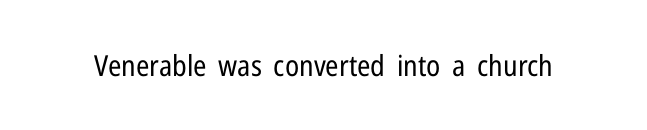
{"serif": "no", "italic": "no", "bold": "no", "weight": "regular", "width": "condensed", "stroke_contrast": "low", "x_height": "medium", "monospaced": "no", "underline": "no", "letter_spacing": "normal", "letter_spacing_em": 0.0, "glyph_px": 29}
